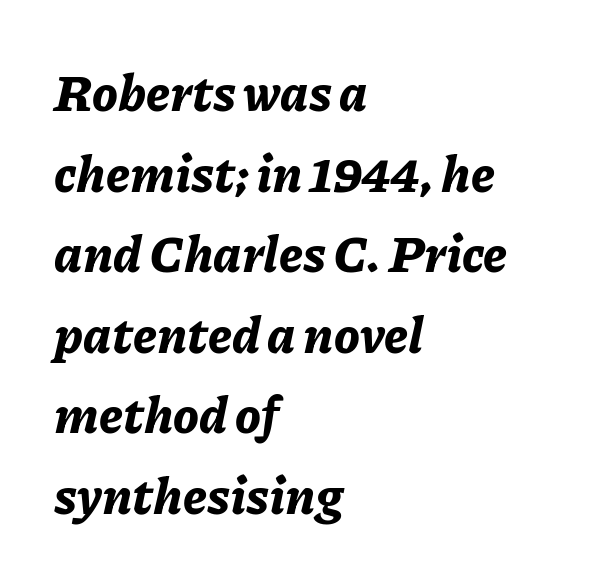
The image shows 51 px bold type, italic (leaning right); set left-aligned, normal line spacing (1.58x), normal letter spacing, not underlined; low stroke contrast and a medium x-height.
